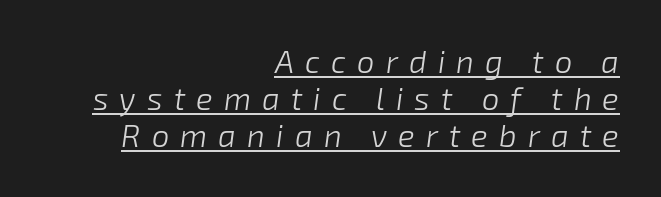
Each letter keeps its own natural width here, so spacing adapts to shape. These characters rest on top of a visible drawn line. This reads as an unemphasized weight, regular at the heaviest. The lettering tilts uniformly, giving the passage an italic look. The rendering anchors every line to the right-hand side.
